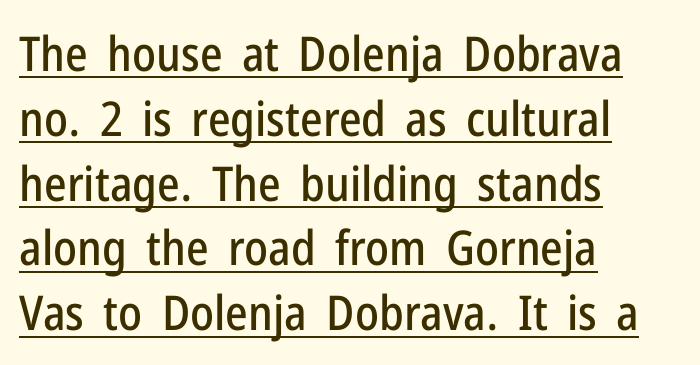
Q: Is the text italic (slanted)? A: No, it is upright.
Q: Is the typeface a serif or a sans-serif typeface? A: Sans-serif.
Q: Is the text underlined? A: Yes.
Q: How is the paragraph aligned? A: Left-aligned.
Q: Is the spacing between letters normal or unusually wide? A: Normal.
Q: Is the spacing between lines tight, normal or loose? A: Normal.
Q: Width (condensed, normal, or wide)? A: Condensed.
Q: Stroke contrast? A: Low.
Q: x-height? A: Medium.
Q: Monospaced? A: No.
